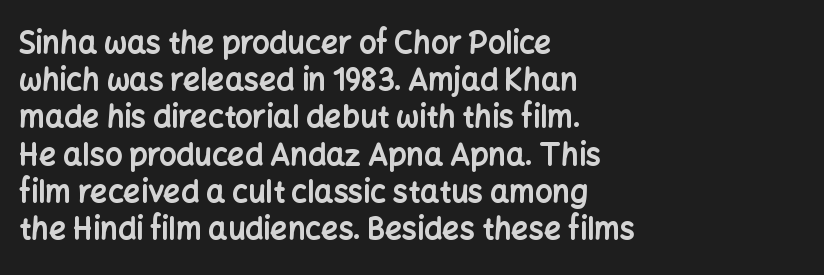
Q: Is the text bold? A: Yes.
Q: Is the text italic (slanted)? A: No, it is upright.
Q: Is the typeface a serif or a sans-serif typeface? A: Sans-serif.
Q: Is the text underlined? A: No.
Q: How is the paragraph aligned? A: Left-aligned.
Q: Is the spacing between letters normal or unusually wide? A: Normal.
Q: Width (condensed, normal, or wide)? A: Normal.
Q: Stroke contrast? A: Low.
Q: x-height? A: Medium.
Q: Monospaced? A: No.
